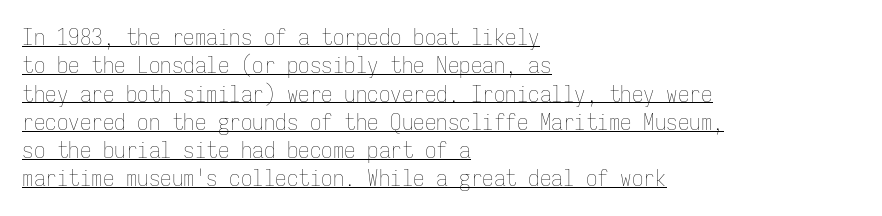
The image shows 23 px text type, upright; set left-aligned, line spacing 1.23x, normal letter spacing, underlined.
